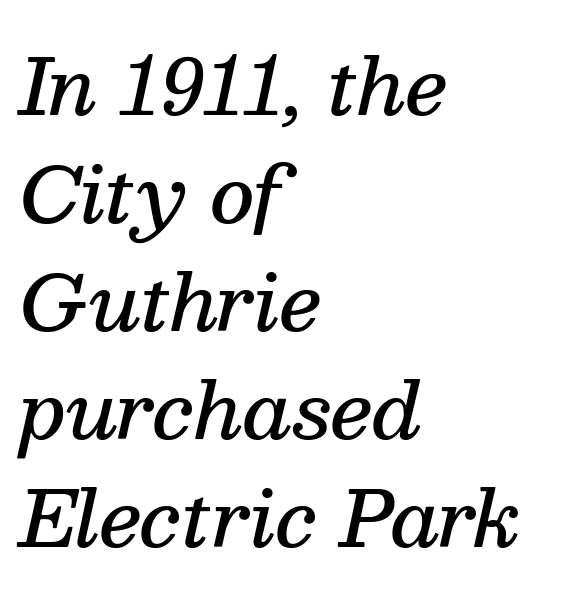
The image shows 76 px semibold serif type, italic (leaning right); set left-aligned, normal line spacing (1.42x), normal letter spacing, not underlined; medium stroke contrast and a medium x-height.
